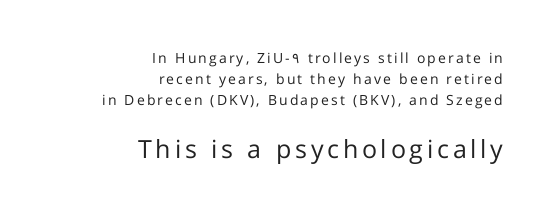
The image shows 25 px text type, upright; set right-aligned, normal line spacing (1.49x), not underlined; the second (bottom) block is 1.79x larger.
